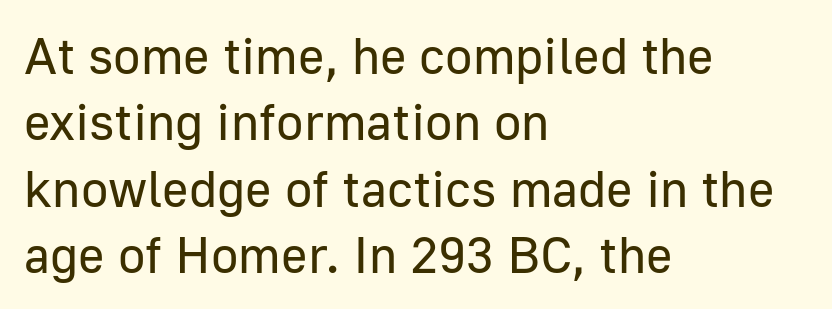
The image shows 51 px regular-weight sans-serif type, upright; set left-aligned, normal line spacing (1.3x), normal letter spacing, not underlined; low stroke contrast and a medium x-height.
